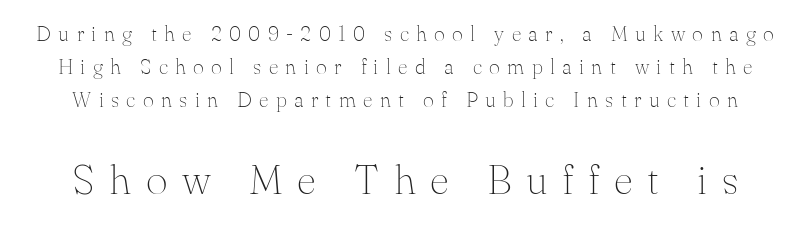
Anything drawn beneath the words? Only blank space. Rows of type keep a routine distance in the vertical direction. There is plenty of visible air inserted between adjacent glyphs. These two chunks differ in scale, with the bottom chunk taking the larger measure. Observe the serifs anchoring each vertical stroke in this sample.
